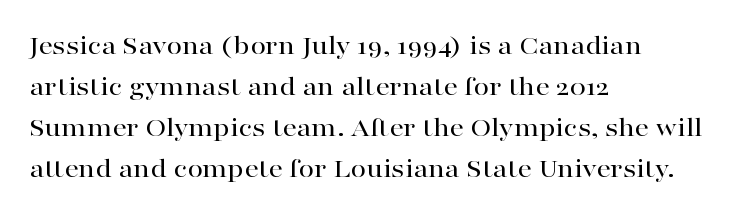
The image shows 28 px wide serif type, upright; set left-aligned, normal line spacing (1.46x), normal letter spacing, not underlined; high stroke contrast and a medium x-height.
